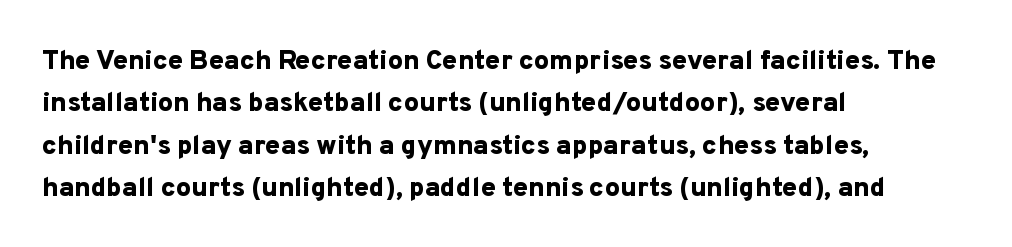
The axis of the letterforms is exactly vertical. The passage is arranged the way most books set body copy — flush left. Beneath every word, the page is bare. Summary of weight: heavy, a full bold. In terms of leading, this rendering sits right in the middle.
